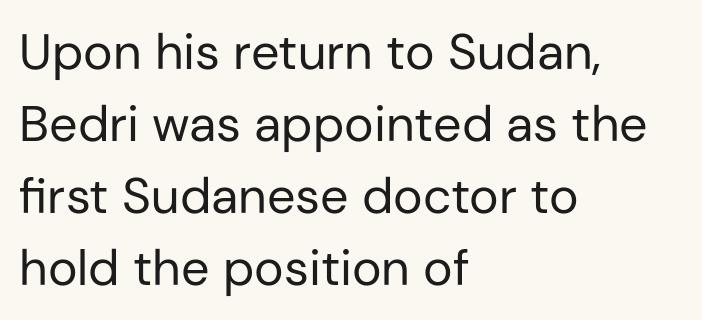
Q: Is the text bold? A: No.
Q: Is the text italic (slanted)? A: No, it is upright.
Q: Is the typeface a serif or a sans-serif typeface? A: Sans-serif.
Q: Is the text underlined? A: No.
Q: How is the paragraph aligned? A: Left-aligned.
Q: Is the spacing between letters normal or unusually wide? A: Normal.
Q: Is the spacing between lines tight, normal or loose? A: Normal.
Q: Width (condensed, normal, or wide)? A: Normal.
Q: Stroke contrast? A: Low.
Q: x-height? A: Medium.
Q: Monospaced? A: No.
